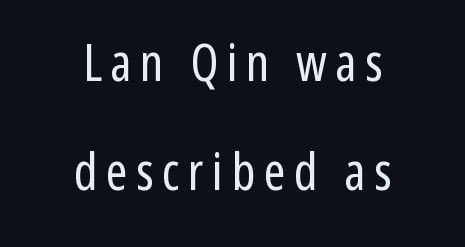
Compared with typical paragraphs, the rows here are farther apart. Font category for this specimen: sans-serif. The letters advance in unequal steps, a hallmark of proportional type. Plain, unruled lines of type. Characters remain perfectly vertical along every line. Heft: none added — not bold.
